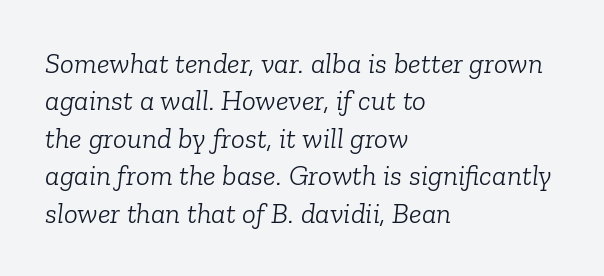
The image shows 29 px light serif type, italic (leaning right); set left-aligned, normal line spacing (1.29x), normal letter spacing, not underlined; low stroke contrast and a medium x-height.
